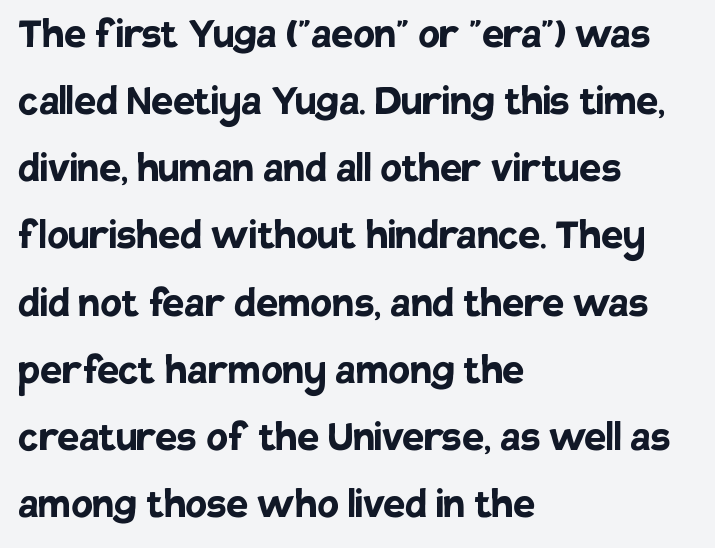
{"serif": "no", "italic": "no", "bold": "yes", "weight": "semibold", "width": "normal", "stroke_contrast": "low", "x_height": "large", "monospaced": "no", "underline": "no", "align": "left", "line_spacing": "normal", "line_spacing_ratio": 1.37, "letter_spacing": "normal", "letter_spacing_em": 0.0, "glyph_px": 49}
